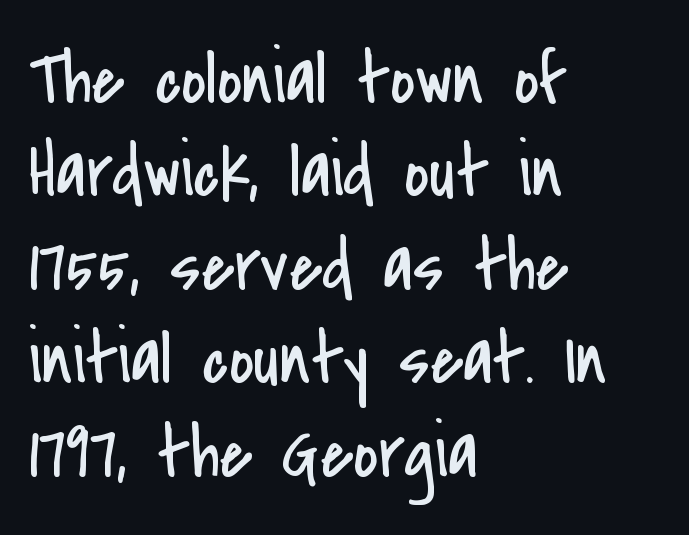
Q: Is the text bold? A: No.
Q: Is the text italic (slanted)? A: No, it is upright.
Q: Is the typeface a serif or a sans-serif typeface? A: Sans-serif.
Q: Is the text underlined? A: No.
Q: How is the paragraph aligned? A: Left-aligned.
Q: Is the spacing between letters normal or unusually wide? A: Normal.
Q: Width (condensed, normal, or wide)? A: Condensed.
Q: Stroke contrast? A: Low.
Q: x-height? A: Small.
Q: Monospaced? A: No.
